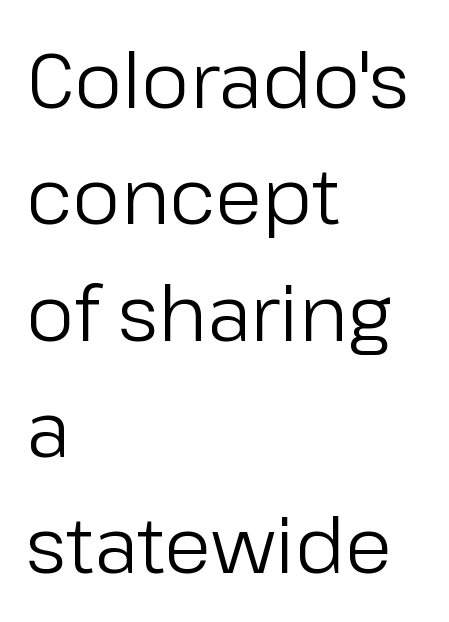
Q: Is the text bold? A: No.
Q: Is the text italic (slanted)? A: No, it is upright.
Q: Is the typeface a serif or a sans-serif typeface? A: Sans-serif.
Q: Is the text underlined? A: No.
Q: How is the paragraph aligned? A: Left-aligned.
Q: Is the spacing between letters normal or unusually wide? A: Normal.
Q: Is the spacing between lines tight, normal or loose? A: Normal.
Q: Width (condensed, normal, or wide)? A: Normal.
Q: Stroke contrast? A: Low.
Q: x-height? A: Medium.
Q: Monospaced? A: No.
